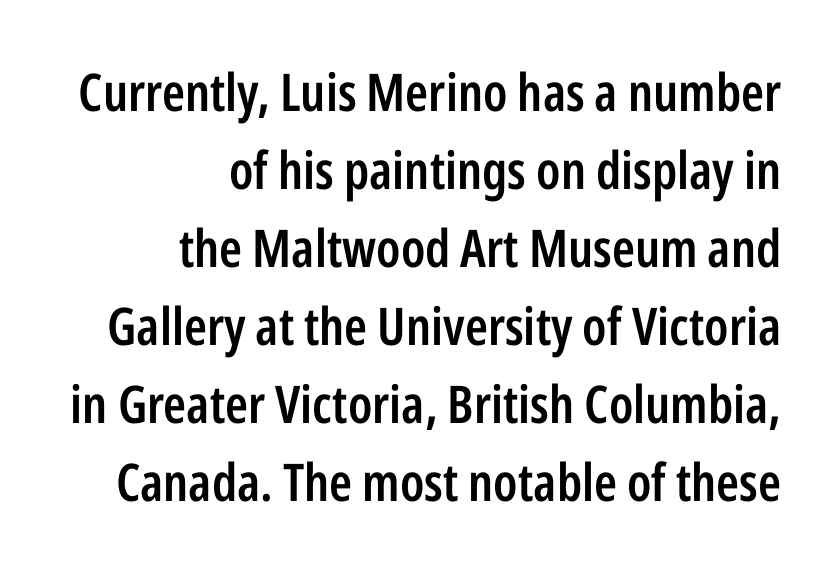
Q: Is the text bold? A: Semi-bold.
Q: Is the text italic (slanted)? A: No, it is upright.
Q: Is the typeface a serif or a sans-serif typeface? A: Sans-serif.
Q: Is the text underlined? A: No.
Q: How is the paragraph aligned? A: Right-aligned.
Q: Is the spacing between letters normal or unusually wide? A: Normal.
Q: Is the spacing between lines tight, normal or loose? A: Normal.
Q: Width (condensed, normal, or wide)? A: Condensed.
Q: Stroke contrast? A: Low.
Q: x-height? A: Medium.
Q: Monospaced? A: No.
